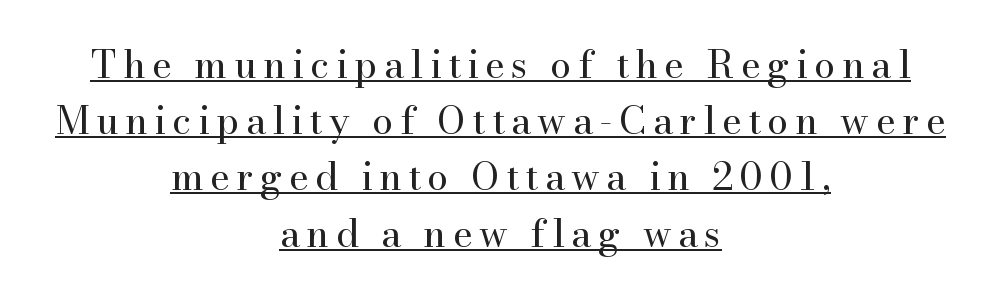
{"serif": "yes", "italic": "no", "bold": "no", "weight": "regular", "width": "normal", "stroke_contrast": "high", "x_height": "small", "monospaced": "no", "underline": "yes", "align": "center", "line_spacing": "normal", "line_spacing_ratio": 1.48, "glyph_px": 38}
